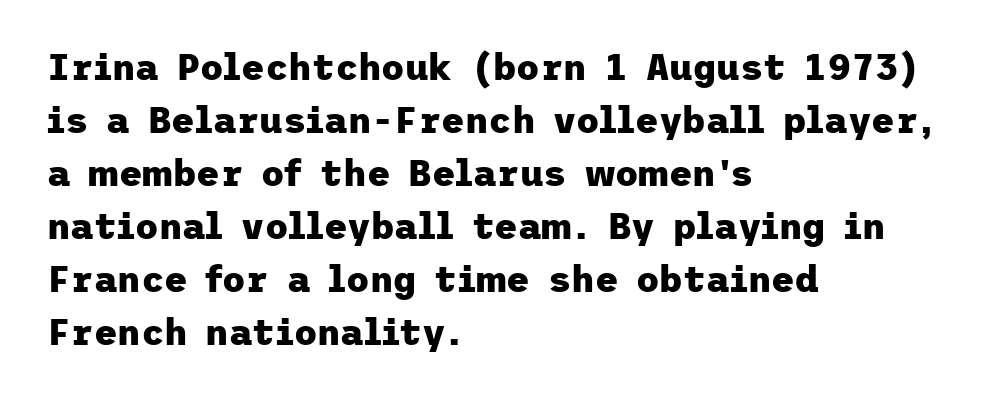
Q: Is the text bold? A: Yes.
Q: Is the text italic (slanted)? A: No, it is upright.
Q: Is the typeface a serif or a sans-serif typeface? A: Sans-serif.
Q: Is the text underlined? A: No.
Q: How is the paragraph aligned? A: Left-aligned.
Q: Is the spacing between letters normal or unusually wide? A: Normal.
Q: Is the spacing between lines tight, normal or loose? A: Normal.
Q: Width (condensed, normal, or wide)? A: Normal.
Q: Stroke contrast? A: Low.
Q: x-height? A: Medium.
